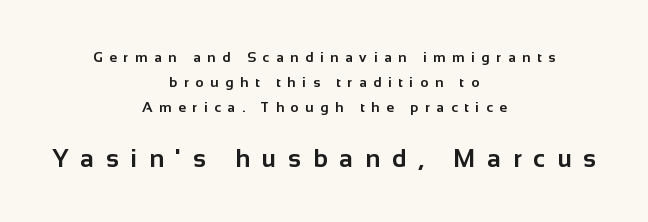
Compared with a flush-left layout, this one balances lines on the center instead. Compared with typical body copy, the letter spacing here is much looser. If you squint, the bottom block still reads clearly — it's the larger of the two. Heavy, bold letterforms.
